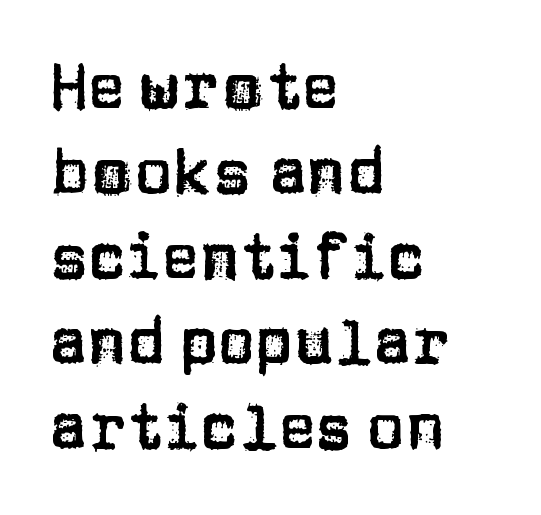
{"serif": "no", "italic": "no", "width": "normal", "stroke_contrast": "low", "x_height": "large", "monospaced": "no", "underline": "no", "align": "left", "line_spacing": "normal", "line_spacing_ratio": 1.35, "letter_spacing": "normal", "letter_spacing_em": 0.0, "glyph_px": 63}
